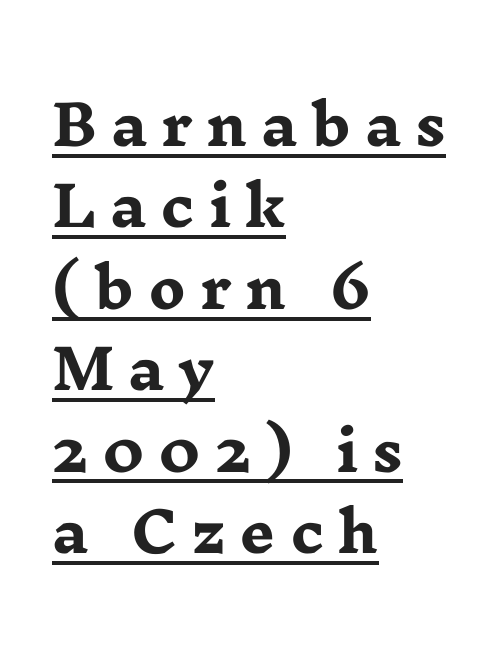
Q: Is the text bold? A: Yes.
Q: Is the text italic (slanted)? A: No, it is upright.
Q: Is the typeface a serif or a sans-serif typeface? A: Serif.
Q: Is the text underlined? A: Yes.
Q: How is the paragraph aligned? A: Left-aligned.
Q: Is the spacing between letters normal or unusually wide? A: Unusually wide.
Q: Is the spacing between lines tight, normal or loose? A: Normal.
Q: Width (condensed, normal, or wide)? A: Wide.
Q: Stroke contrast? A: Low.
Q: x-height? A: Medium.
Q: Monospaced? A: No.
